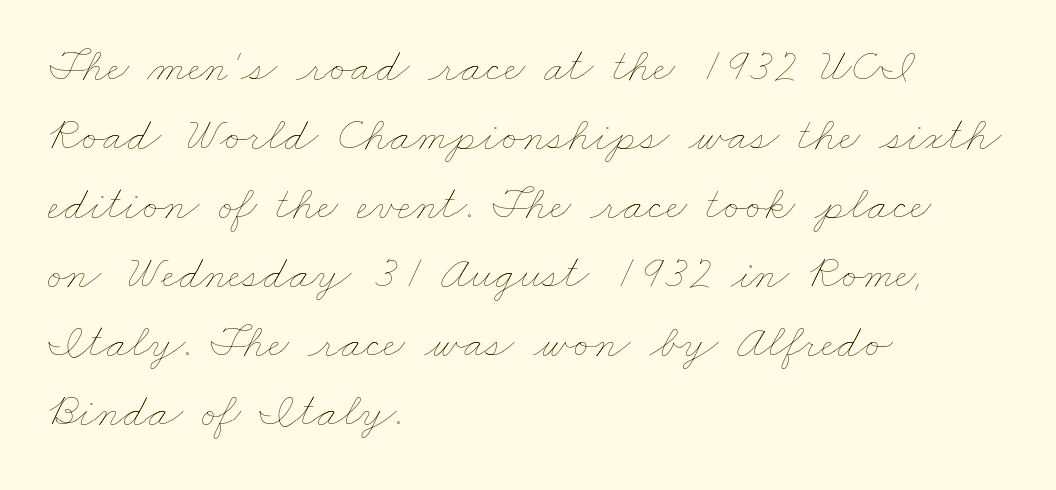
The image shows 47 px thin, wide type; set left-aligned, normal line spacing (1.47x), normal letter spacing, not underlined; low stroke contrast and a small x-height.
